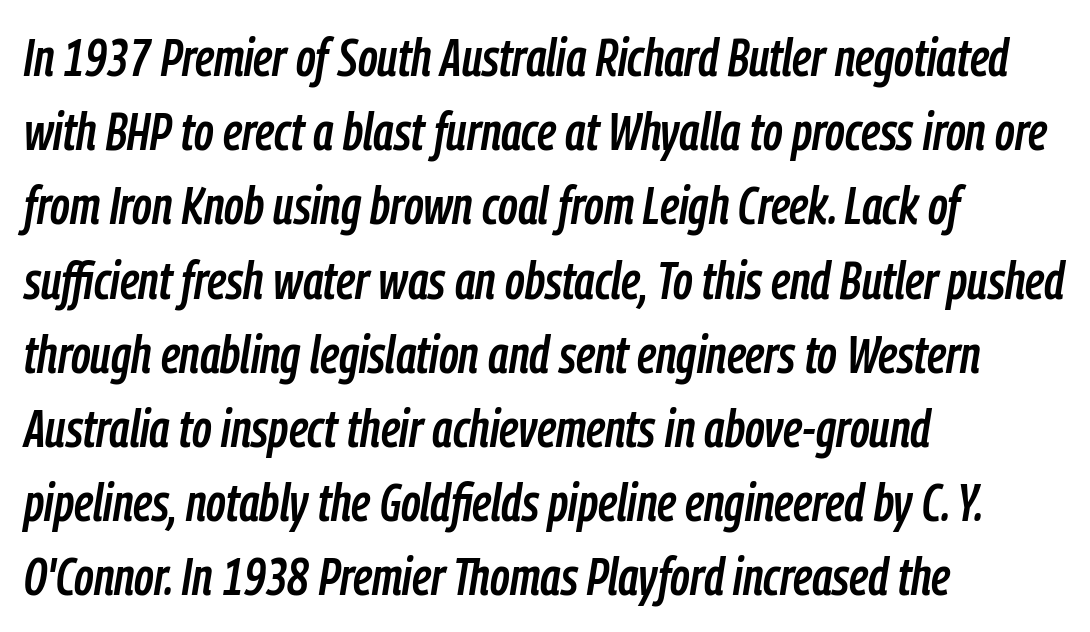
The glyphs look as if they've been sheared to an angle. Teacher's note: observe the even left margin — that is flush-left alignment. Vertically, the passage feels balanced, rows spaced as you'd expect. Is the letter spacing exaggerated? No — it looks like the ordinary default. Letters rest on an invisible, unmarked baseline.
